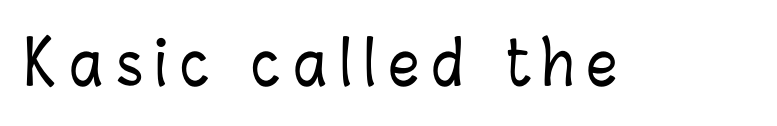
Q: Is the text italic (slanted)? A: No, it is upright.
Q: Is the text underlined? A: No.
Q: Is the spacing between letters normal or unusually wide? A: Unusually wide.
Q: Width (condensed, normal, or wide)? A: Condensed.
Q: Stroke contrast? A: Low.
Q: x-height? A: Medium.
Q: Monospaced? A: No.
